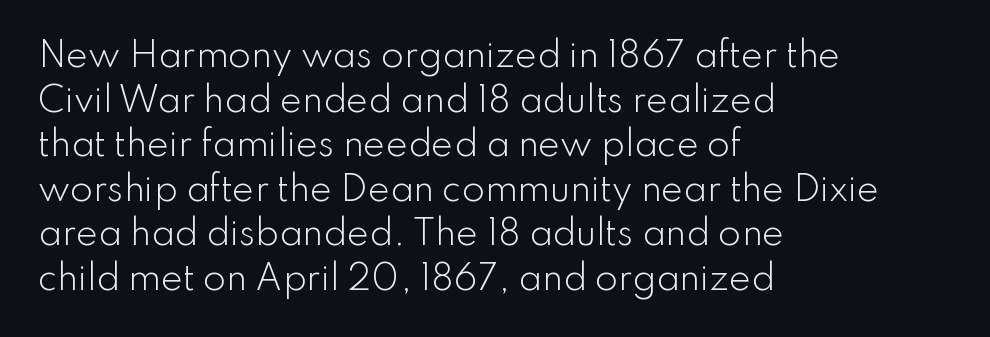
The letters carry no serifs — their stems end cleanly without finishing strokes. Each letter keeps its own natural width here, so spacing adapts to shape. The line-height multiplier appears to be the usual default. These glyphs show unthickened strokes, regular width or finer.
